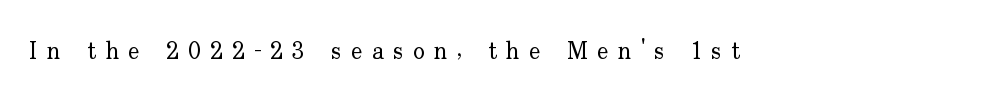
Stems here are at most as thick as an everyday book face. Check the space under the baseline: it is left empty. Spacing between characters has been opened up far beyond the box default. Tall strokes in this sample are plumb rather than angled.
